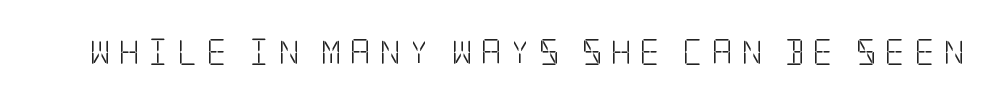
The image shows 26 px text type, upright; set unusually wide letter spacing (+0.31 em), not underlined.
